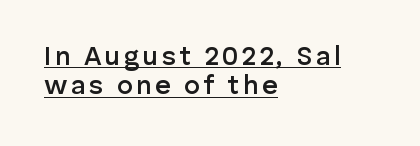
Q: Is the text bold? A: Semi-bold.
Q: Is the text italic (slanted)? A: No, it is upright.
Q: Is the text underlined? A: Yes.
Q: How is the paragraph aligned? A: Left-aligned.
Q: Is the spacing between lines tight, normal or loose? A: Tight.
